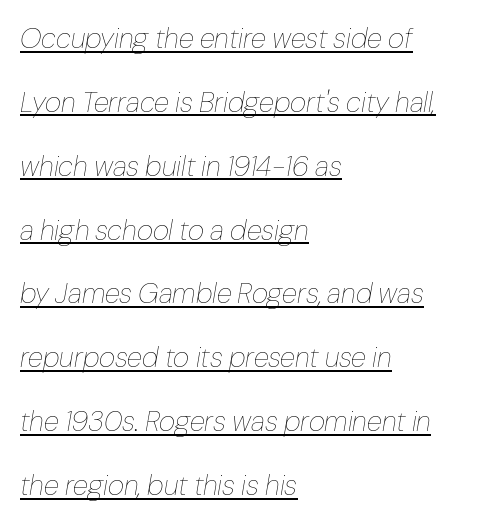
{"italic": "yes", "lean": "right", "slant_degrees": 10, "bold": "no", "weight": "thin", "width": "normal", "stroke_contrast": "low", "x_height": "medium", "monospaced": "no", "underline": "yes", "align": "left", "line_spacing": "loose", "line_spacing_ratio": 2.28, "letter_spacing": "normal", "letter_spacing_em": 0.0, "glyph_px": 28}
